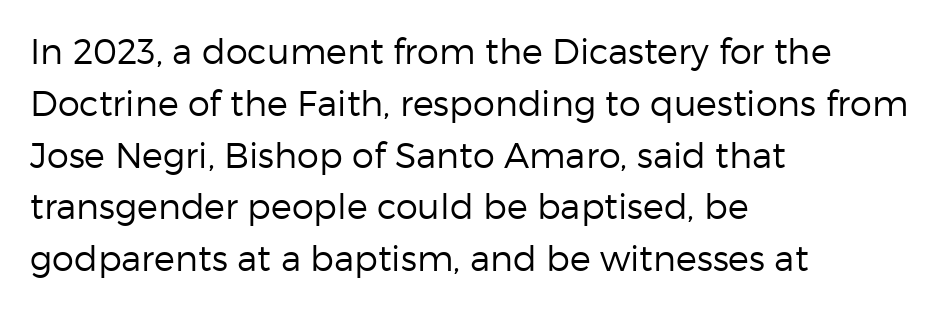
{"serif": "no", "italic": "no", "bold": "no", "weight": "regular", "width": "normal", "stroke_contrast": "low", "x_height": "medium", "monospaced": "no", "underline": "no", "align": "left", "line_spacing": "normal", "line_spacing_ratio": 1.48, "letter_spacing": "normal", "letter_spacing_em": 0.0, "glyph_px": 35}
